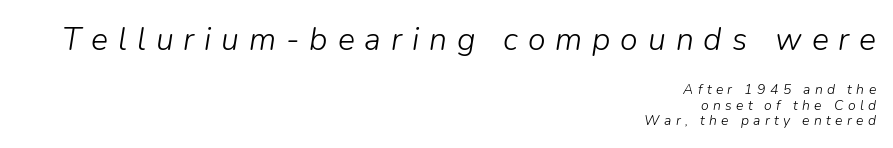
{"italic": "yes", "lean": "right", "slant_degrees": 9, "bold": "no", "weight": "light", "width": "normal", "stroke_contrast": "low", "x_height": "medium", "monospaced": "no", "underline": "no", "align": "right", "line_spacing": "tight", "line_spacing_ratio": 1.13, "letter_spacing": "wide", "letter_spacing_em": 0.31, "larger_block": "first", "size_ratio": 2.29, "glyph_px": 32}
